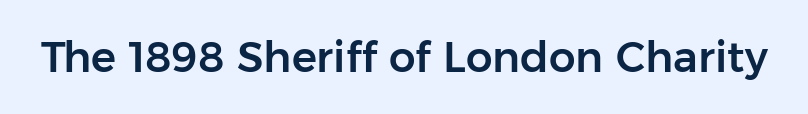
{"serif": "no", "italic": "no", "width": "normal", "stroke_contrast": "low", "x_height": "medium", "monospaced": "no", "underline": "no", "letter_spacing": "normal", "letter_spacing_em": 0.0, "glyph_px": 42}
